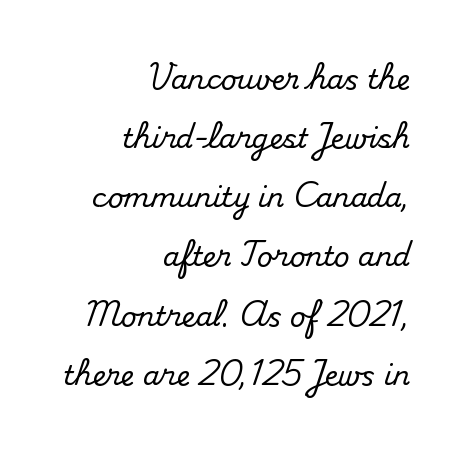
The image shows 27 px text type; set right-aligned, loose line spacing (2.19x), normal letter spacing, not underlined.
